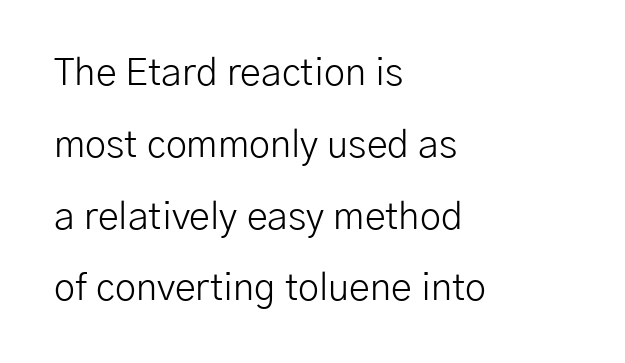
Every row of glyphs begins at an identical x-position on the left. The gaps between neighbouring characters are ordinary and unremarkable. The face looks like a standard text weight, possibly lighter. Type style note: lacks serifs. Tall strokes in this sample are plumb rather than angled. The passage shown is not underscored anywhere.
